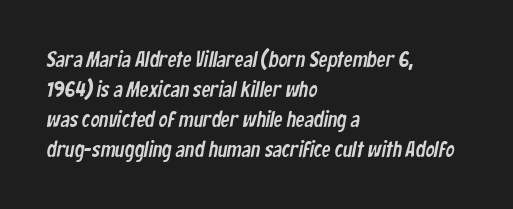
The image shows 22 px text type; set left-aligned, normal line spacing (1.37x), normal letter spacing, not underlined.
